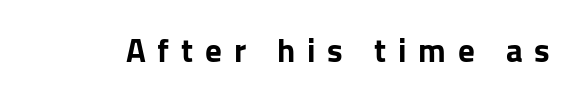
Q: Is the text bold? A: Yes.
Q: Is the text italic (slanted)? A: No, it is upright.
Q: Is the typeface a serif or a sans-serif typeface? A: Sans-serif.
Q: Is the text underlined? A: No.
Q: Is the spacing between letters normal or unusually wide? A: Unusually wide.
Q: Width (condensed, normal, or wide)? A: Normal.
Q: Stroke contrast? A: Low.
Q: x-height? A: Medium.
Q: Monospaced? A: No.
